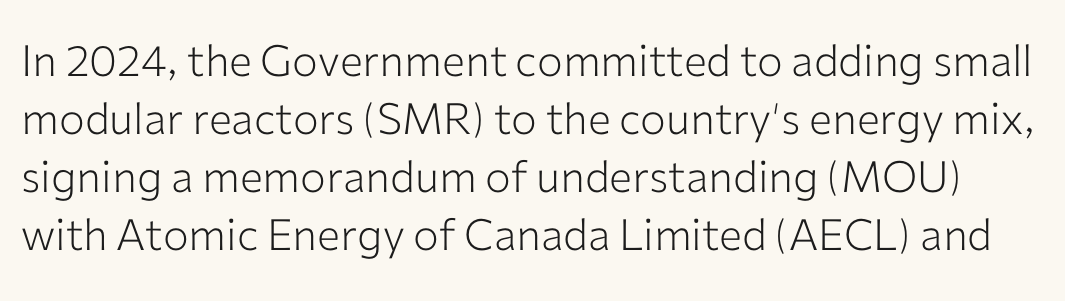
The image shows 43 px light sans-serif type, upright; set normal line spacing (1.35x), normal letter spacing, not underlined; low stroke contrast and a medium x-height.
